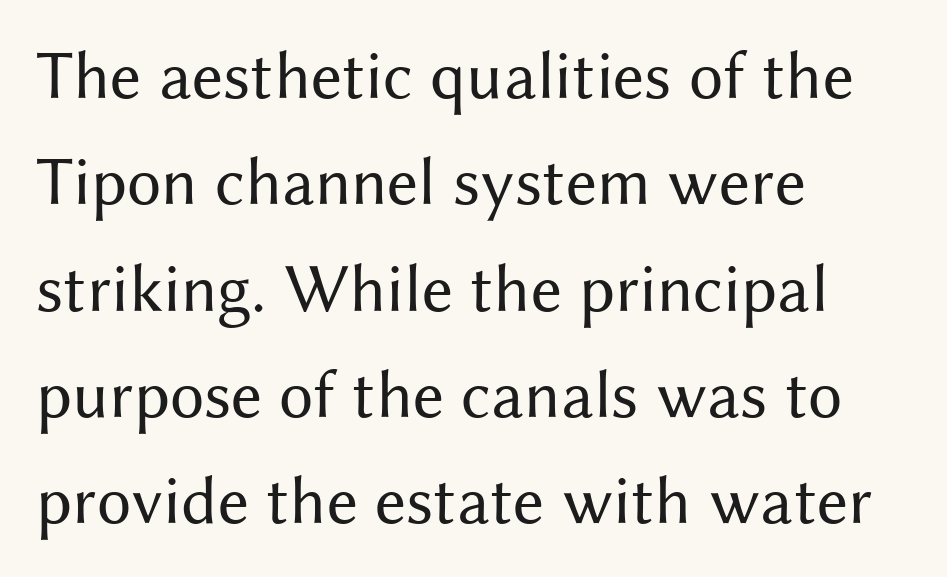
How are the letters spaced? Ordinarily, with no added tracking. The ragged edge is on the right, which tells us the setting is flush left. The vertical gap from one line to the next is medium. The font's upright variant was chosen for this text. Here the designer chose a conventional face with non-uniform glyph widths.
